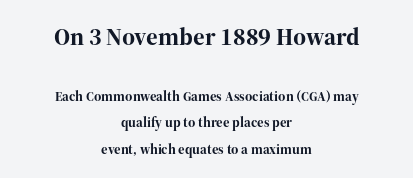
Q: Is the text bold? A: Yes.
Q: Is the text italic (slanted)? A: No, it is upright.
Q: Is the text underlined? A: No.
Q: How is the paragraph aligned? A: Centered.
Q: Is the spacing between letters normal or unusually wide? A: Normal.
Q: Which block of text is set in a larger size, the first (top) or the second (bottom)? A: The first (top) one.
